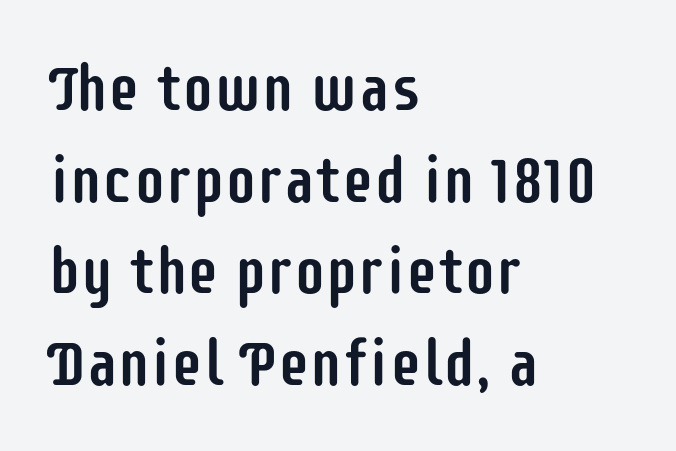
Q: Is the text italic (slanted)? A: No, it is upright.
Q: Is the typeface a serif or a sans-serif typeface? A: Sans-serif.
Q: Is the text underlined? A: No.
Q: How is the paragraph aligned? A: Left-aligned.
Q: Is the spacing between letters normal or unusually wide? A: Normal.
Q: Is the spacing between lines tight, normal or loose? A: Normal.
Q: Width (condensed, normal, or wide)? A: Condensed.
Q: Stroke contrast? A: Low.
Q: x-height? A: Large.
Q: Monospaced? A: No.
